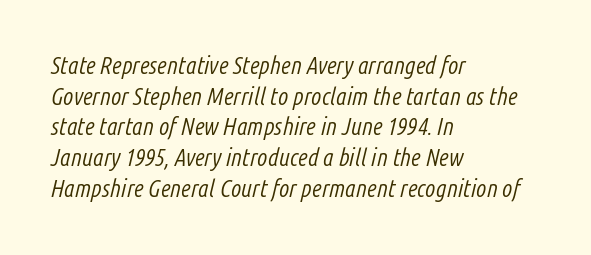
Quick note: italic. The letters sit at their default tracking, neither squeezed nor spread. The strokes carry an ordinary text weight at most. Anything drawn beneath the words? Only blank space. A typesetter would call this leading conventional body-copy spacing.
